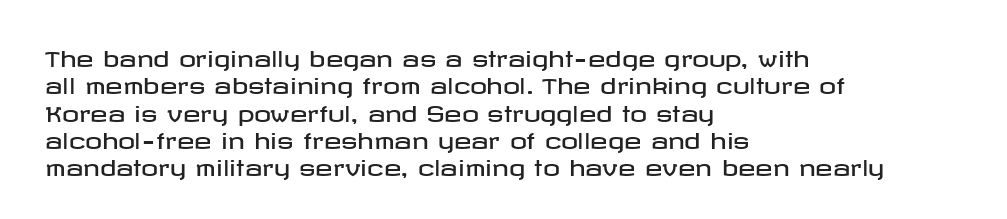
The image shows 21 px text type, upright; set left-aligned, normal line spacing (1.3x), normal letter spacing, not underlined.
